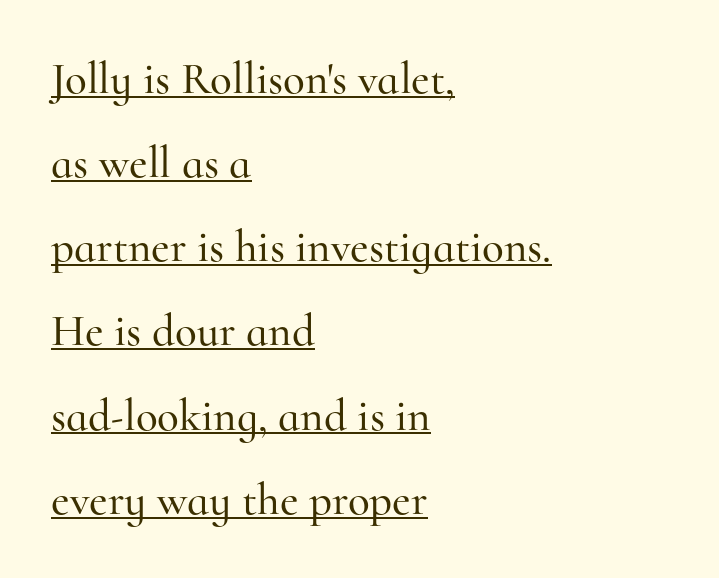
Observe the serifs anchoring each vertical stroke in this sample. The letters advance in unequal steps, a hallmark of proportional type. Default kerning and tracking; the words read as compact shapes. Tall strokes in this sample are plumb rather than angled.
